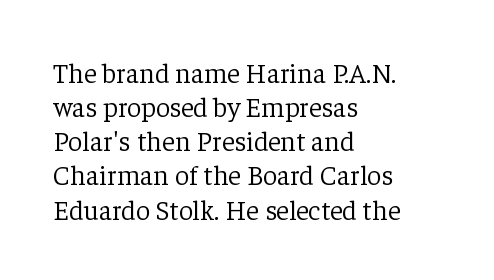
{"serif": "yes", "italic": "no", "bold": "no", "weight": "light", "width": "normal", "stroke_contrast": "low", "x_height": "medium", "monospaced": "no", "underline": "no", "align": "left", "line_spacing_ratio": 1.22, "letter_spacing": "normal", "letter_spacing_em": 0.0, "glyph_px": 28}
